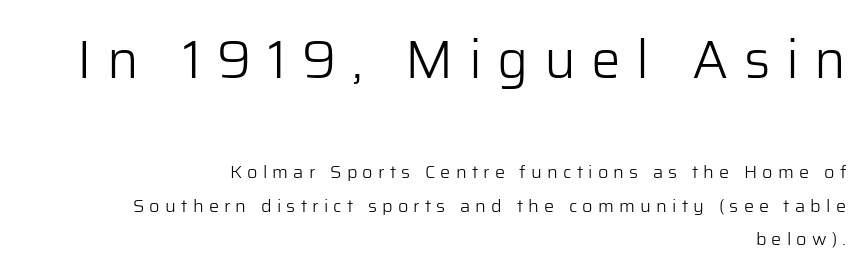
{"serif": "no", "italic": "no", "bold": "no", "weight": "light", "width": "normal", "stroke_contrast": "low", "x_height": "medium", "monospaced": "no", "underline": "no", "align": "right", "line_spacing_ratio": 1.85, "letter_spacing": "wide", "letter_spacing_em": 0.29, "larger_block": "first", "size_ratio": 2.94, "glyph_px": 53}
